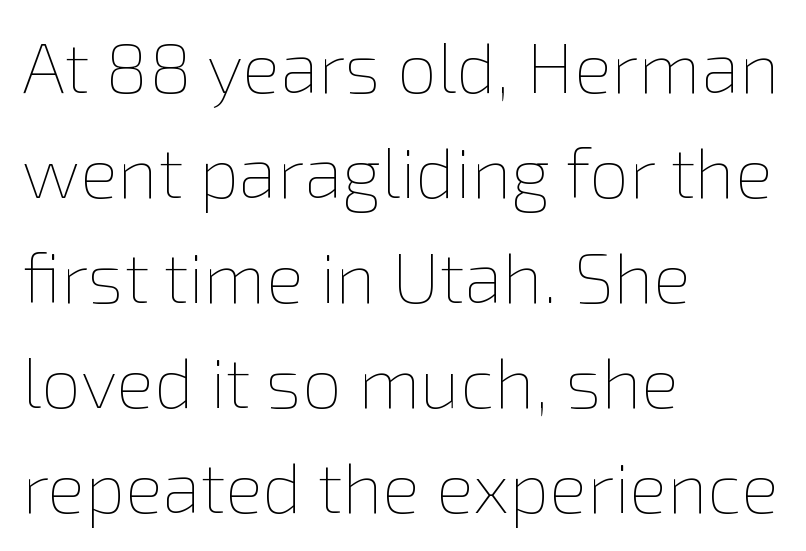
Q: Is the text bold? A: No.
Q: Is the text italic (slanted)? A: No, it is upright.
Q: Is the text underlined? A: No.
Q: How is the paragraph aligned? A: Left-aligned.
Q: Is the spacing between letters normal or unusually wide? A: Normal.
Q: Is the spacing between lines tight, normal or loose? A: Normal.
Q: Width (condensed, normal, or wide)? A: Normal.
Q: Stroke contrast? A: Low.
Q: x-height? A: Medium.
Q: Monospaced? A: No.
